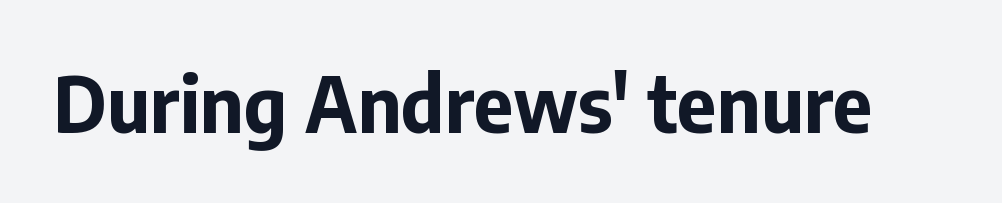
The image shows 77 px bold sans-serif type, upright; set normal letter spacing, not underlined; low stroke contrast and a medium x-height.
